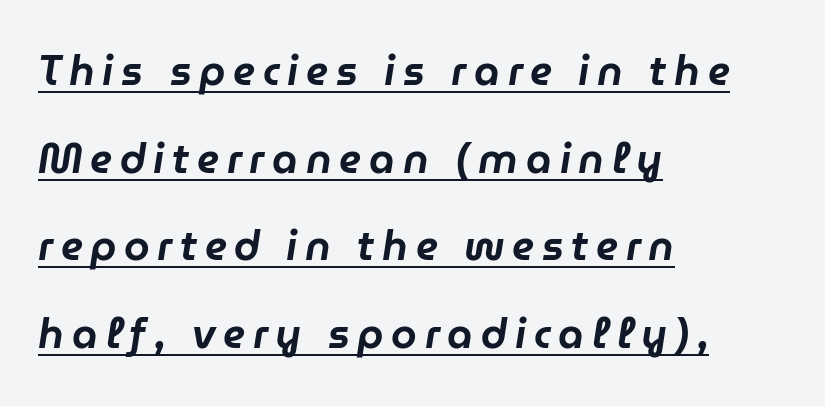
The image shows 41 px text type, italic (leaning right); set left-aligned, loose line spacing (2.14x), underlined; low stroke contrast and a medium x-height.
